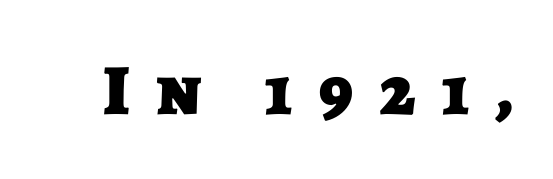
Students, this is bold: see how much ink each stroke carries. Glyph-to-glyph distance is far greater than everyday printed text. Type style note: lacks serifs. Each letter keeps its own natural width here, so spacing adapts to shape. The passage shown is not underscored anywhere.
